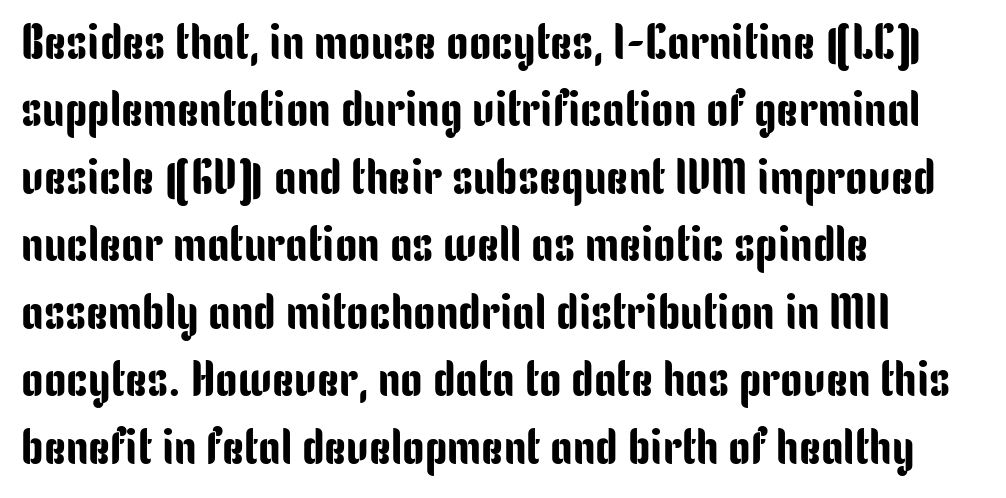
The image shows 50 px condensed sans-serif type, upright; set left-aligned, normal line spacing (1.35x), normal letter spacing, not underlined; low stroke contrast and a medium x-height.
